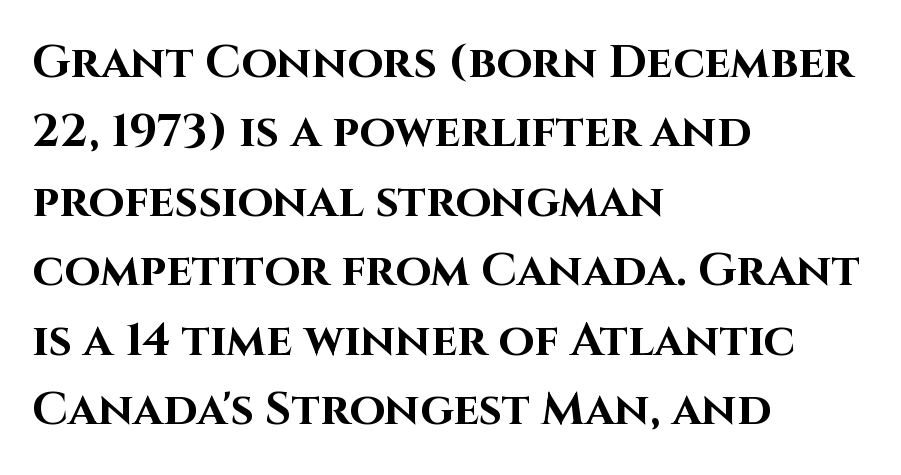
It's the straight-up-and-down kind of type. Each letter's strokes conclude bluntly, with no projecting serifs. Strong, thick strokes mark this as bold type. The face used here is proportionally spaced, like ordinary book or web type.
